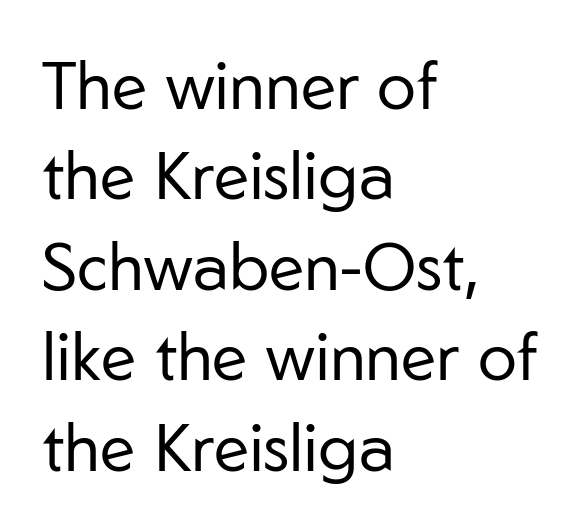
{"serif": "no", "italic": "no", "bold": "no", "weight": "regular", "width": "normal", "stroke_contrast": "low", "x_height": "medium", "monospaced": "no", "underline": "no", "align": "left", "line_spacing": "normal", "line_spacing_ratio": 1.37, "letter_spacing": "normal", "letter_spacing_em": 0.0, "glyph_px": 66}
